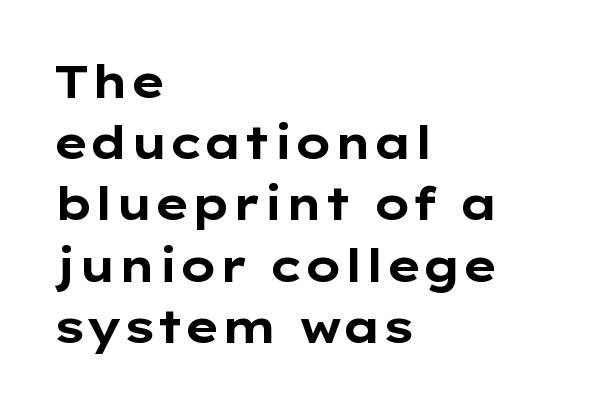
Q: Is the text bold? A: Yes.
Q: Is the text italic (slanted)? A: No, it is upright.
Q: Is the typeface a serif or a sans-serif typeface? A: Sans-serif.
Q: Is the text underlined? A: No.
Q: How is the paragraph aligned? A: Left-aligned.
Q: Is the spacing between letters normal or unusually wide? A: Normal.
Q: Is the spacing between lines tight, normal or loose? A: Normal.
Q: Width (condensed, normal, or wide)? A: Wide.
Q: Stroke contrast? A: Low.
Q: x-height? A: Medium.
Q: Monospaced? A: No.
